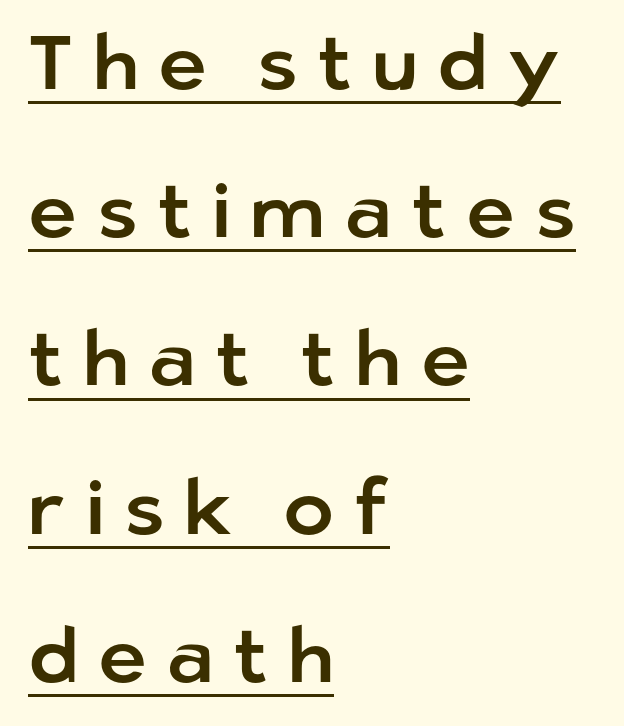
The image shows 76 px sans-serif type, upright; set left-aligned, loose line spacing (1.95x), unusually wide letter spacing (+0.26 em), underlined; low stroke contrast and a medium x-height.
